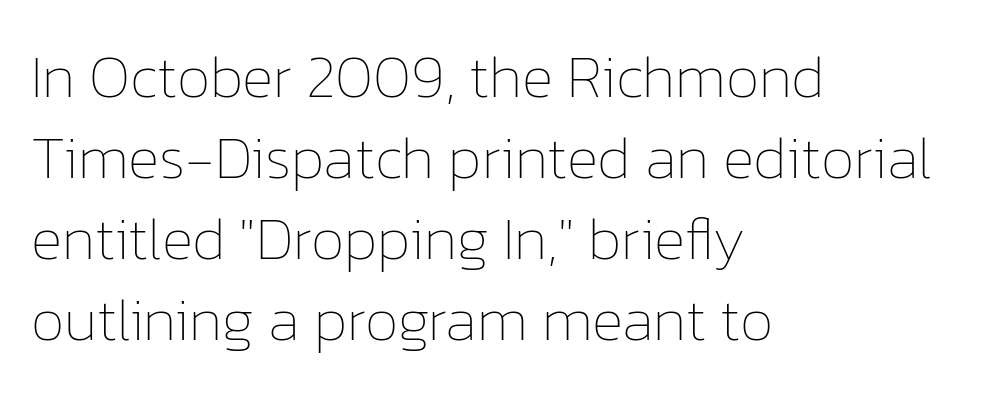
{"italic": "no", "bold": "no", "weight": "thin", "width": "normal", "stroke_contrast": "low", "x_height": "medium", "monospaced": "no", "underline": "no", "align": "left", "line_spacing": "normal", "line_spacing_ratio": 1.35, "letter_spacing": "normal", "letter_spacing_em": 0.0, "glyph_px": 60}
